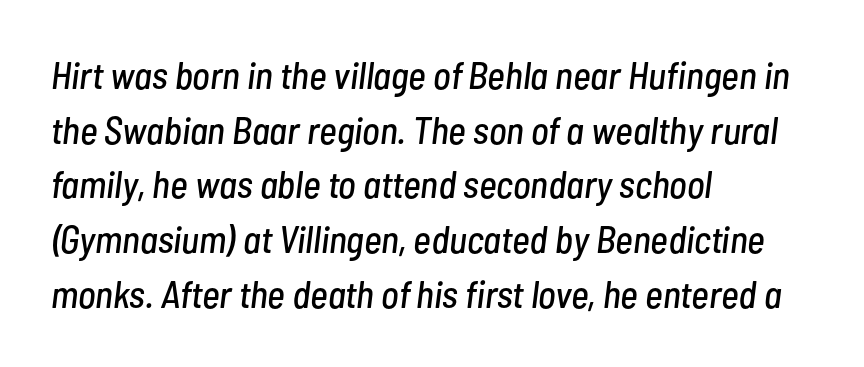
Q: Is the text italic (slanted)? A: Yes, it leans right by about 7 degrees.
Q: Is the text underlined? A: No.
Q: How is the paragraph aligned? A: Left-aligned.
Q: Is the spacing between letters normal or unusually wide? A: Normal.
Q: Is the spacing between lines tight, normal or loose? A: Normal.
Q: Width (condensed, normal, or wide)? A: Condensed.
Q: Stroke contrast? A: Low.
Q: x-height? A: Medium.
Q: Monospaced? A: No.
